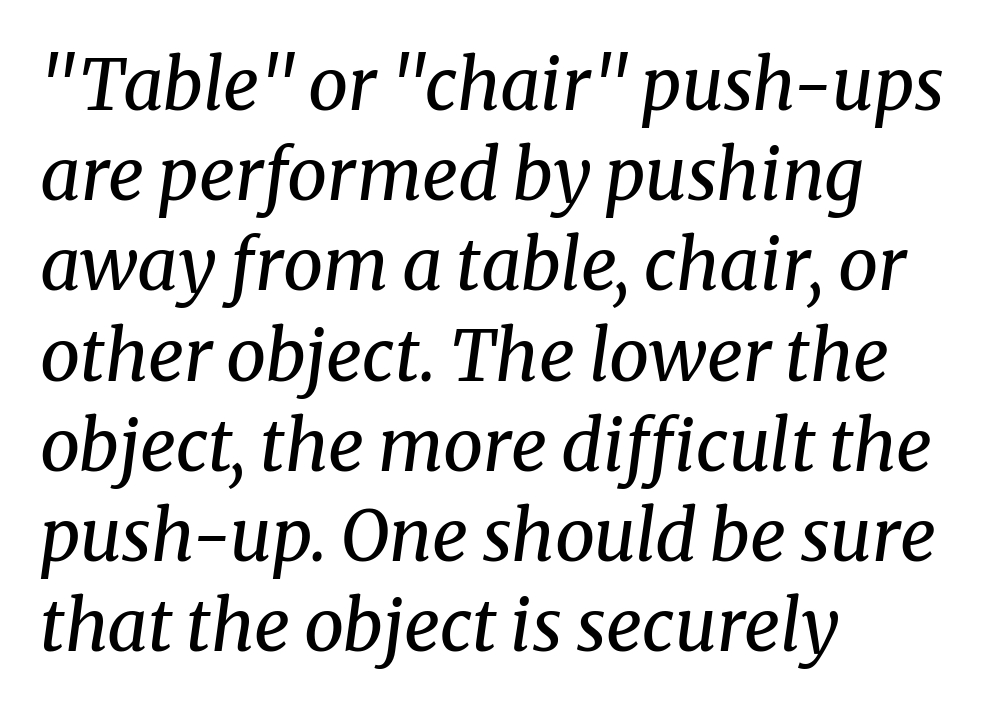
Is this a fixed-width face? No — the glyphs have proportional, varying widths. Between one letter and the next there's only the usual sliver of space. Horizontal bands of white between lines are of average thickness. Posture: slanted. Does the copy run flush right? No — it runs flush left. The typeface chosen for these lines features serifs.
